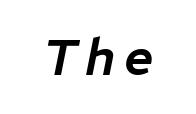
The image shows 51 px text type, italic (leaning right); set not underlined; low stroke contrast and a medium x-height.
